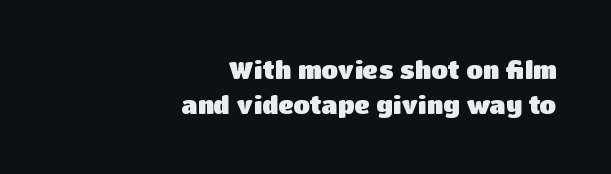
The image shows 24 px bold type, upright; set right-aligned, normal line spacing (1.47x), normal letter spacing, not underlined.
